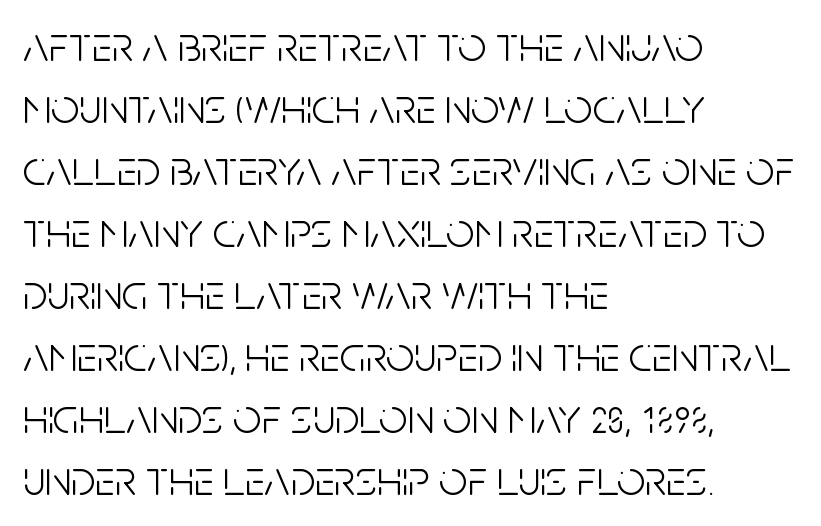
The image shows 50 px light, condensed sans-serif type, upright; set left-aligned, line spacing 1.24x, normal letter spacing, not underlined; low stroke contrast and a large x-height.
